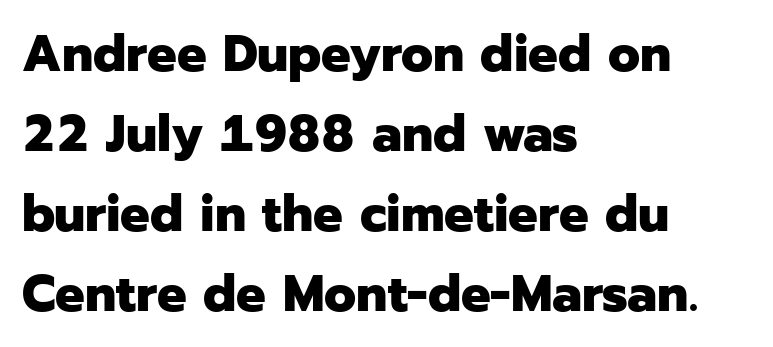
Q: Is the text bold? A: Yes.
Q: Is the text italic (slanted)? A: No, it is upright.
Q: Is the typeface a serif or a sans-serif typeface? A: Sans-serif.
Q: Is the text underlined? A: No.
Q: How is the paragraph aligned? A: Left-aligned.
Q: Is the spacing between letters normal or unusually wide? A: Normal.
Q: Is the spacing between lines tight, normal or loose? A: Normal.
Q: Width (condensed, normal, or wide)? A: Normal.
Q: Stroke contrast? A: Low.
Q: x-height? A: Medium.
Q: Monospaced? A: No.
